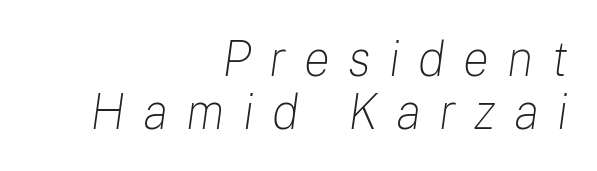
A quiet, ordinary-to-light weight characterises the typeface. Is this a fixed-width face? No — the glyphs have proportional, varying widths. The passage shown leans; its letterforms are oblique. The passage is arranged like a letterhead date or caption credit — flush right. Reading down the column, the eye jumps only a short way to each next line.
